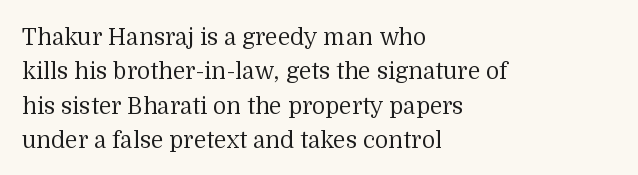
The image shows 23 px text type, upright; set left-aligned, normal line spacing (1.49x), normal letter spacing, not underlined.
